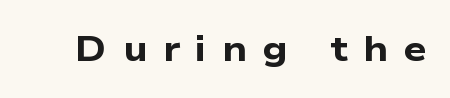
The image shows 36 px bold, wide sans-serif type; set unusually wide letter spacing (+0.43 em), not underlined; low stroke contrast and a medium x-height.
